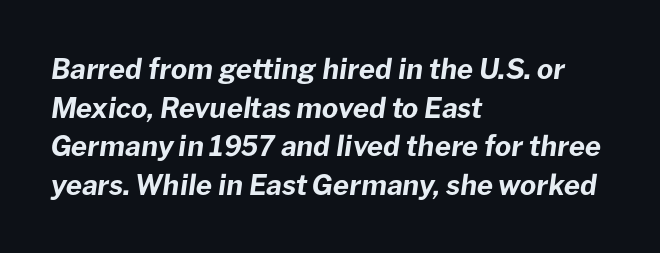
The image shows 28 px bold type, italic (leaning right); set left-aligned, normal line spacing (1.38x), normal letter spacing, not underlined; low stroke contrast and a medium x-height.
